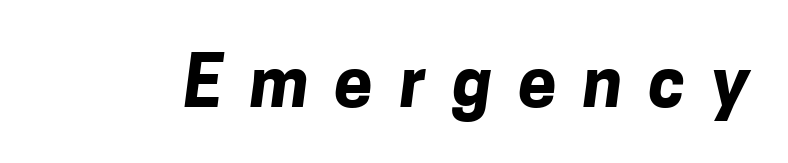
The image shows 69 px bold sans-serif type; set unusually wide letter spacing (+0.38 em), not underlined; low stroke contrast and a medium x-height.
